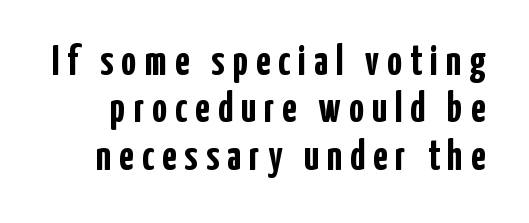
A typesetter would call this leading minimal, almost set solid. The face used here is a sans, in the tradition of grotesques and geometrics. The type sits square on the baseline with zero lean. This rendering features lettering with no underline. Do the characters align in a grid? No, the font is proportional. Notice how thick the strokes are: this is what a full bold looks like.
